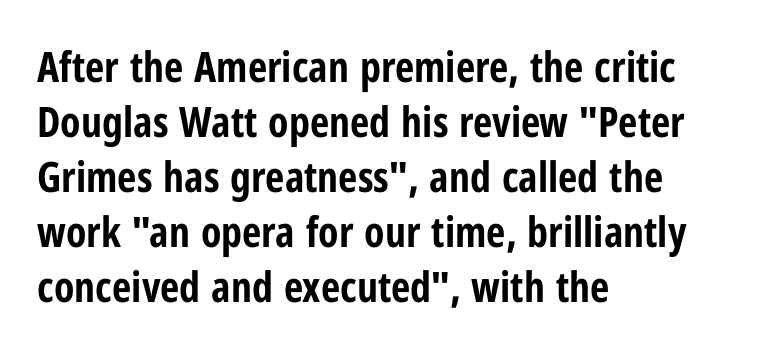
Italic? Not at all — the glyphs are vertical. Varying glyph widths throughout — classic text-font behaviour. Look at the stroke-to-counter ratio: heavy, a bold. This sample is left-justified, so line endings fall wherever the words run out.
